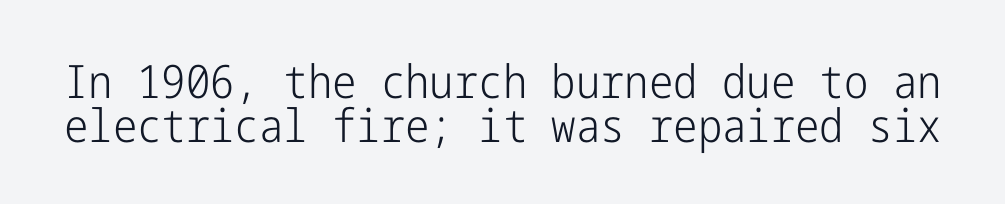
{"serif": "no", "italic": "no", "bold": "no", "weight": "light", "width": "condensed", "stroke_contrast": "low", "x_height": "medium", "underline": "no", "line_spacing": "tight", "line_spacing_ratio": 0.95, "letter_spacing": "normal", "letter_spacing_em": 0.0, "glyph_px": 46}
